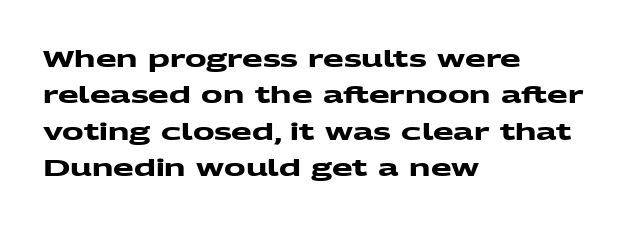
Q: Is the text bold? A: Yes.
Q: Is the text underlined? A: No.
Q: How is the paragraph aligned? A: Left-aligned.
Q: Is the spacing between letters normal or unusually wide? A: Normal.
Q: Is the spacing between lines tight, normal or loose? A: Normal.
